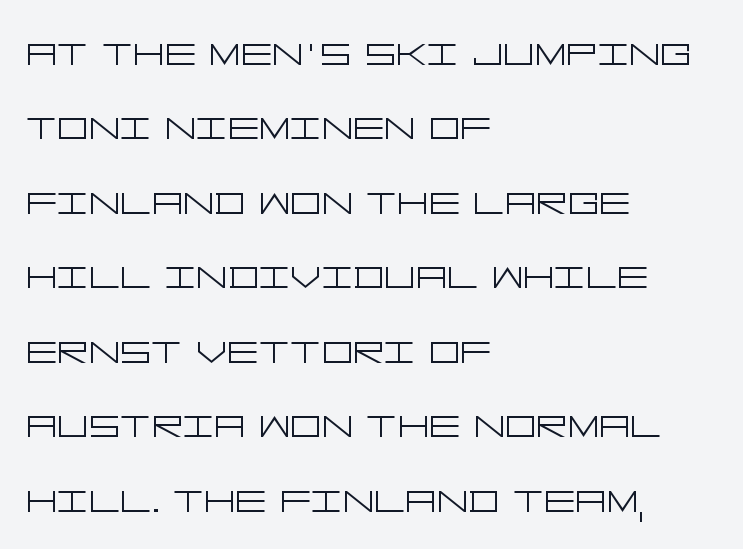
Style check: upright. The passage shown has conventional tracking throughout. The zone under the glyphs is completely vacant. This is sans-serif lettering, the kind often seen on screens and signage. These glyphs show unthickened strokes, regular width or finer. The text block is weighted toward the left margin, trailing off unevenly rightward.
